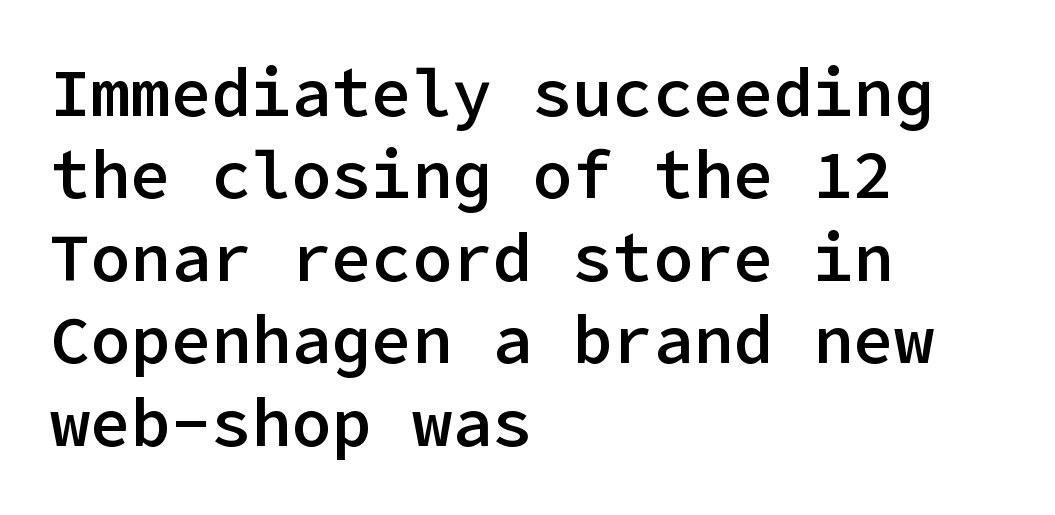
{"serif": "no", "italic": "no", "bold": "semi", "weight": "semibold", "width": "normal", "stroke_contrast": "low", "x_height": "medium", "underline": "no", "align": "left", "line_spacing_ratio": 1.23, "letter_spacing": "normal", "letter_spacing_em": 0.0, "glyph_px": 67}
